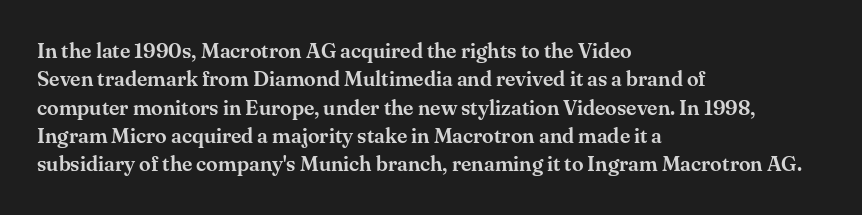
Q: Is the text italic (slanted)? A: No, it is upright.
Q: Is the text underlined? A: No.
Q: How is the paragraph aligned? A: Left-aligned.
Q: Is the spacing between letters normal or unusually wide? A: Normal.
Q: Is the spacing between lines tight, normal or loose? A: Normal.
